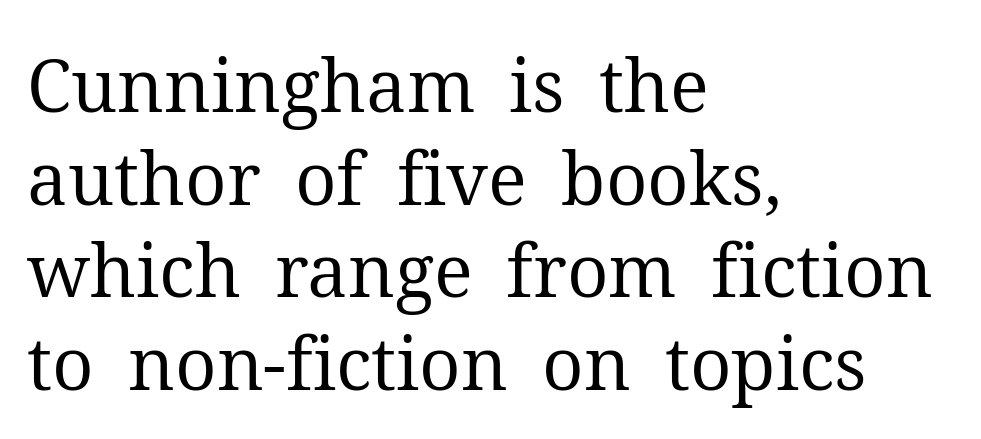
Q: Is the text bold? A: No.
Q: Is the text italic (slanted)? A: No, it is upright.
Q: Is the typeface a serif or a sans-serif typeface? A: Serif.
Q: Is the text underlined? A: No.
Q: How is the paragraph aligned? A: Left-aligned.
Q: Is the spacing between letters normal or unusually wide? A: Normal.
Q: Is the spacing between lines tight, normal or loose? A: Normal.
Q: Width (condensed, normal, or wide)? A: Normal.
Q: Stroke contrast? A: Medium.
Q: x-height? A: Medium.
Q: Monospaced? A: No.
